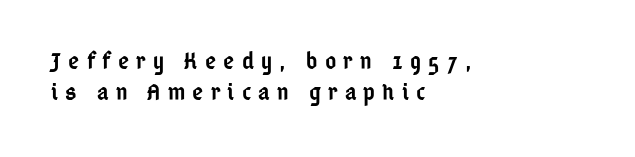
{"italic": "no", "bold": "semi", "underline": "no", "align": "left", "line_spacing": "normal", "line_spacing_ratio": 1.29, "letter_spacing": "wide", "letter_spacing_em": 0.3, "glyph_px": 24}
